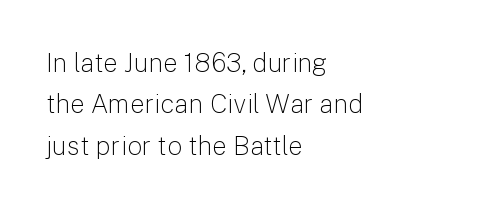
Each stroke keeps to a modest, everyday thickness or less. Whoever set this chose a conventional vertical rhythm. Caption: multi-line text, flush left, ragged right. Underlining? Definitely not there.
